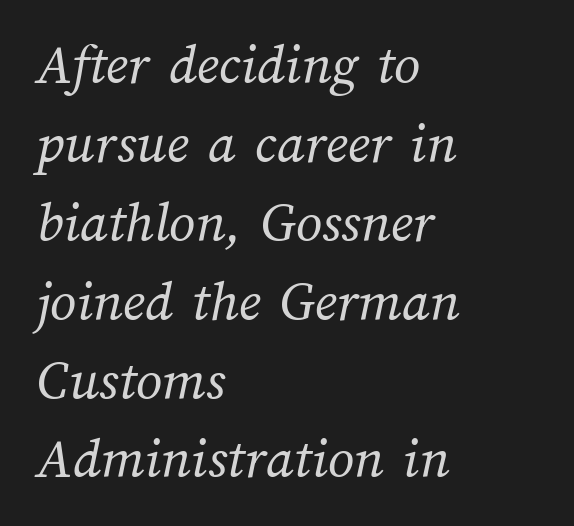
Nobody touched the tracking dial on this one. Notice how the passage keeps a crisp vertical edge on the left only. A bare baseline throughout the passage. Spacing verdict: proportional, widths tailored to each character.
